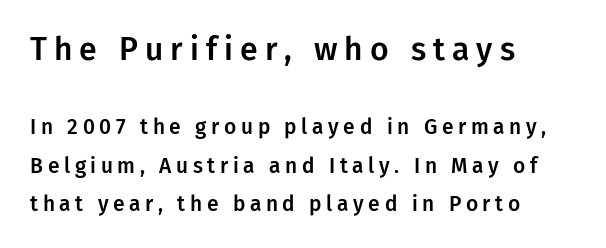
The image shows 32 px sans-serif type, upright; set left-aligned, line spacing 1.83x, unusually wide letter spacing (+0.22 em), not underlined; the first (top) block is 1.52x larger; low stroke contrast and a medium x-height.
